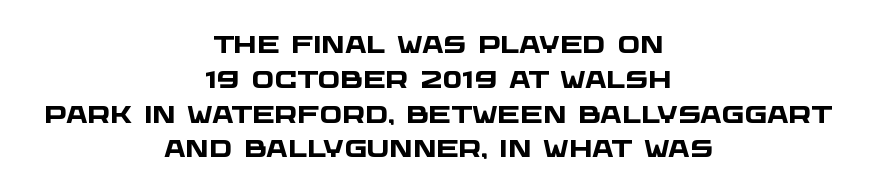
Strokes here are thick enough to call this a true bold. The leading is moderate, giving the passage an even texture. A bare baseline throughout the passage. Caption: multi-line text, centered on the measure. Inter-character spacing is left at the font's built-in metrics.
